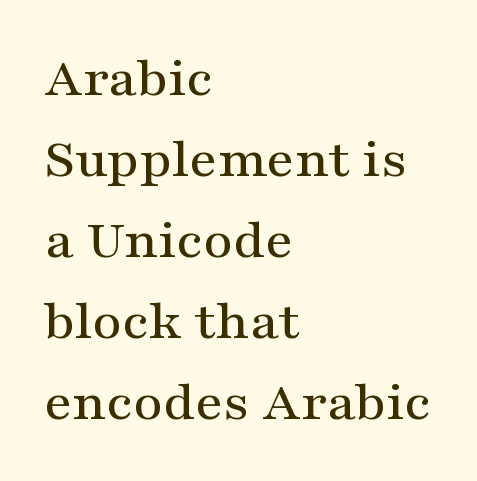
Q: Is the text italic (slanted)? A: No, it is upright.
Q: Is the typeface a serif or a sans-serif typeface? A: Serif.
Q: Is the text underlined? A: No.
Q: How is the paragraph aligned? A: Left-aligned.
Q: Is the spacing between letters normal or unusually wide? A: Normal.
Q: Is the spacing between lines tight, normal or loose? A: Normal.
Q: Width (condensed, normal, or wide)? A: Wide.
Q: Stroke contrast? A: Medium.
Q: x-height? A: Medium.
Q: Monospaced? A: No.
